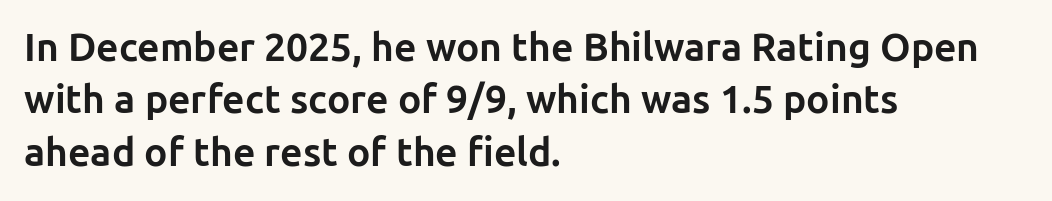
This is roman type, the default non-slanted kind. Heavy-handed strokes throughout: this text is bold. Is this a sans? Yes — the strokes have no serifs. Descender tails drop into unmarked territory. The rendering keeps characters at their native spacing.
